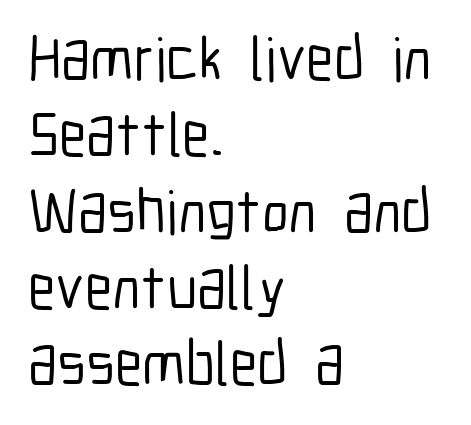
Letterform terminals end flat and unadorned throughout the passage. In CSS terms this would be text-align: left. Nope, not italic — everything's standing straight. Spacing verdict: proportional, widths tailored to each character.
